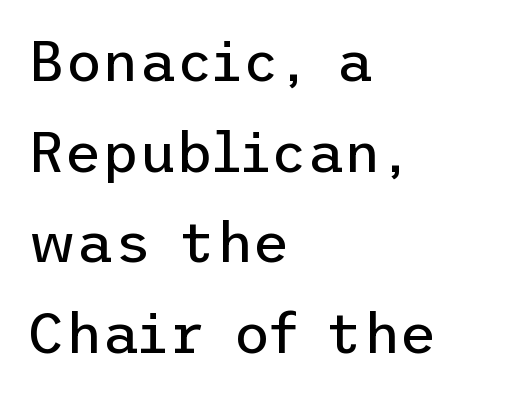
Q: Is the text bold? A: No.
Q: Is the text italic (slanted)? A: No, it is upright.
Q: Is the typeface a serif or a sans-serif typeface? A: Sans-serif.
Q: Is the text underlined? A: No.
Q: How is the paragraph aligned? A: Left-aligned.
Q: Is the spacing between letters normal or unusually wide? A: Normal.
Q: Is the spacing between lines tight, normal or loose? A: Normal.
Q: Width (condensed, normal, or wide)? A: Normal.
Q: Stroke contrast? A: Low.
Q: x-height? A: Medium.
